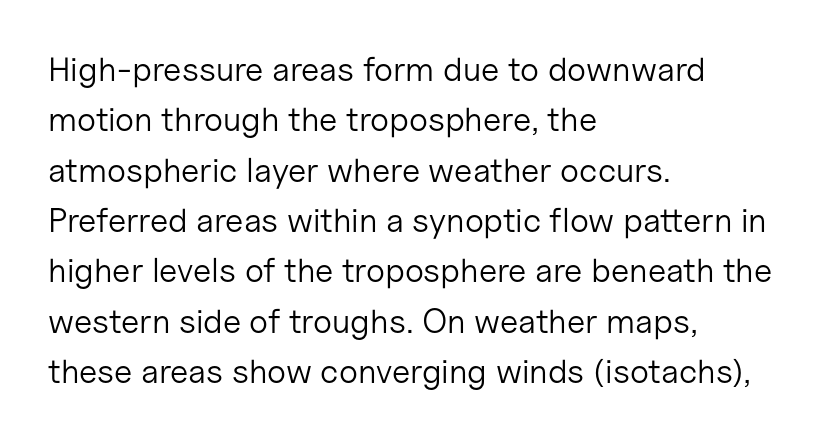
Q: Is the text bold? A: No.
Q: Is the text italic (slanted)? A: No, it is upright.
Q: Is the typeface a serif or a sans-serif typeface? A: Sans-serif.
Q: Is the text underlined? A: No.
Q: How is the paragraph aligned? A: Left-aligned.
Q: Is the spacing between letters normal or unusually wide? A: Normal.
Q: Is the spacing between lines tight, normal or loose? A: Normal.
Q: Width (condensed, normal, or wide)? A: Normal.
Q: Stroke contrast? A: Low.
Q: x-height? A: Medium.
Q: Monospaced? A: No.
